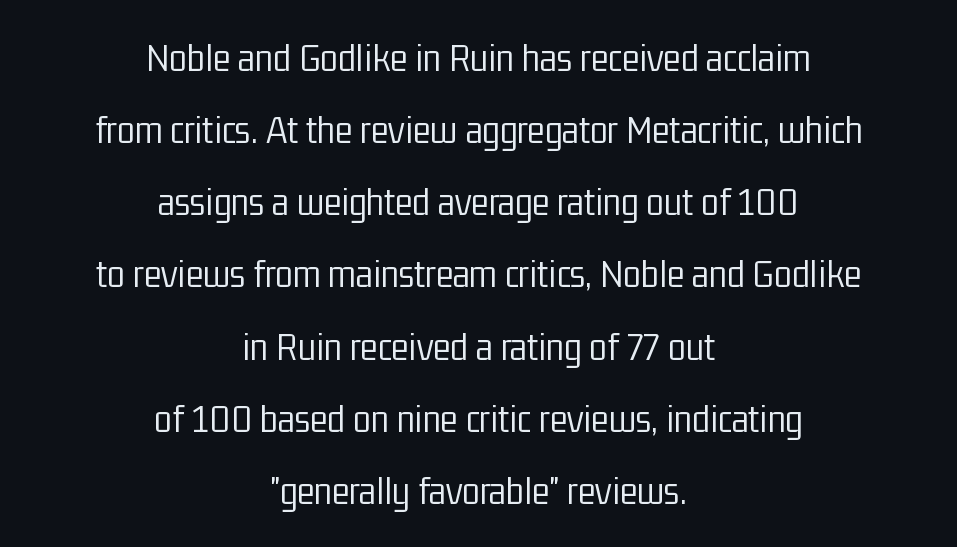
{"serif": "no", "italic": "no", "bold": "no", "weight": "light", "width": "condensed", "stroke_contrast": "low", "x_height": "medium", "monospaced": "no", "underline": "no", "align": "center", "line_spacing_ratio": 1.76, "letter_spacing": "normal", "letter_spacing_em": 0.0, "glyph_px": 41}
